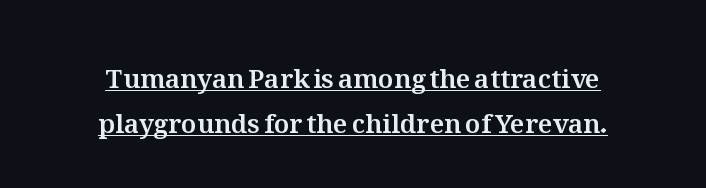
Q: Is the text italic (slanted)? A: No, it is upright.
Q: Is the text underlined? A: Yes.
Q: How is the paragraph aligned? A: Centered.
Q: Is the spacing between letters normal or unusually wide? A: Normal.
